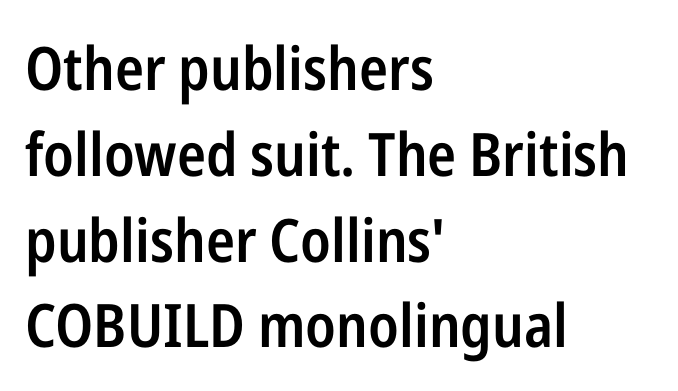
Q: Is the text bold? A: Semi-bold.
Q: Is the text italic (slanted)? A: No, it is upright.
Q: Is the typeface a serif or a sans-serif typeface? A: Sans-serif.
Q: Is the text underlined? A: No.
Q: How is the paragraph aligned? A: Left-aligned.
Q: Is the spacing between letters normal or unusually wide? A: Normal.
Q: Is the spacing between lines tight, normal or loose? A: Normal.
Q: Width (condensed, normal, or wide)? A: Condensed.
Q: Stroke contrast? A: Low.
Q: x-height? A: Medium.
Q: Monospaced? A: No.
